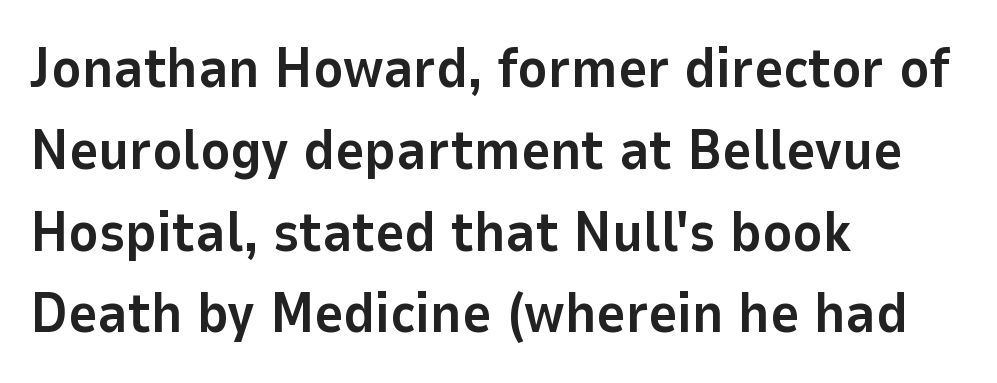
{"serif": "no", "italic": "no", "bold": "yes", "weight": "bold", "width": "normal", "stroke_contrast": "low", "x_height": "medium", "monospaced": "no", "underline": "no", "align": "left", "line_spacing": "normal", "line_spacing_ratio": 1.46, "letter_spacing": "normal", "letter_spacing_em": 0.0, "glyph_px": 56}
